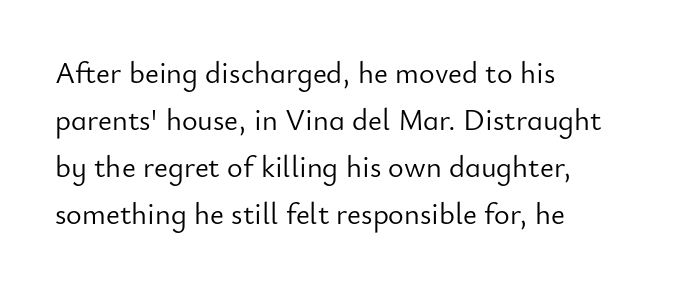
The image shows 30 px light sans-serif type, upright; set left-aligned, normal line spacing (1.57x), normal letter spacing, not underlined; low stroke contrast and a small x-height.
